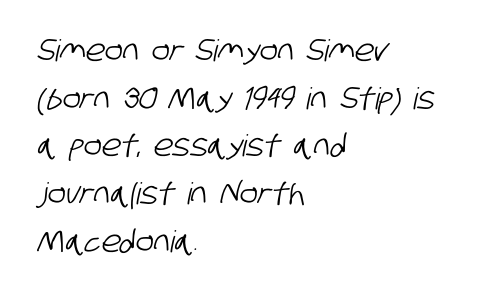
Q: Is the typeface a serif or a sans-serif typeface? A: Sans-serif.
Q: Is the text underlined? A: No.
Q: How is the paragraph aligned? A: Left-aligned.
Q: Is the spacing between letters normal or unusually wide? A: Normal.
Q: Is the spacing between lines tight, normal or loose? A: Normal.
Q: Width (condensed, normal, or wide)? A: Condensed.
Q: Stroke contrast? A: Low.
Q: x-height? A: Large.
Q: Monospaced? A: No.
